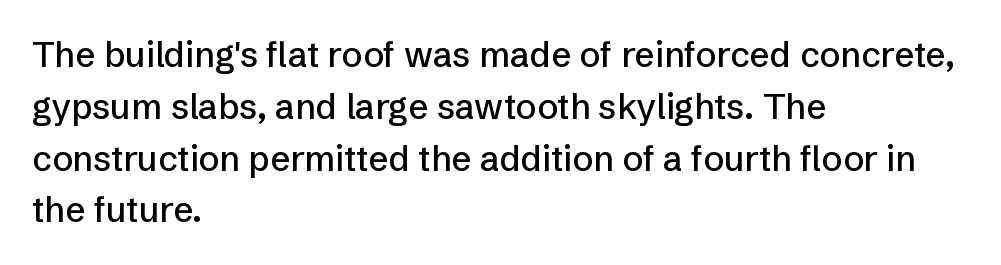
Q: Is the text italic (slanted)? A: No, it is upright.
Q: Is the typeface a serif or a sans-serif typeface? A: Sans-serif.
Q: Is the text underlined? A: No.
Q: How is the paragraph aligned? A: Left-aligned.
Q: Is the spacing between letters normal or unusually wide? A: Normal.
Q: Is the spacing between lines tight, normal or loose? A: Normal.
Q: Width (condensed, normal, or wide)? A: Normal.
Q: Stroke contrast? A: Low.
Q: x-height? A: Medium.
Q: Monospaced? A: No.
